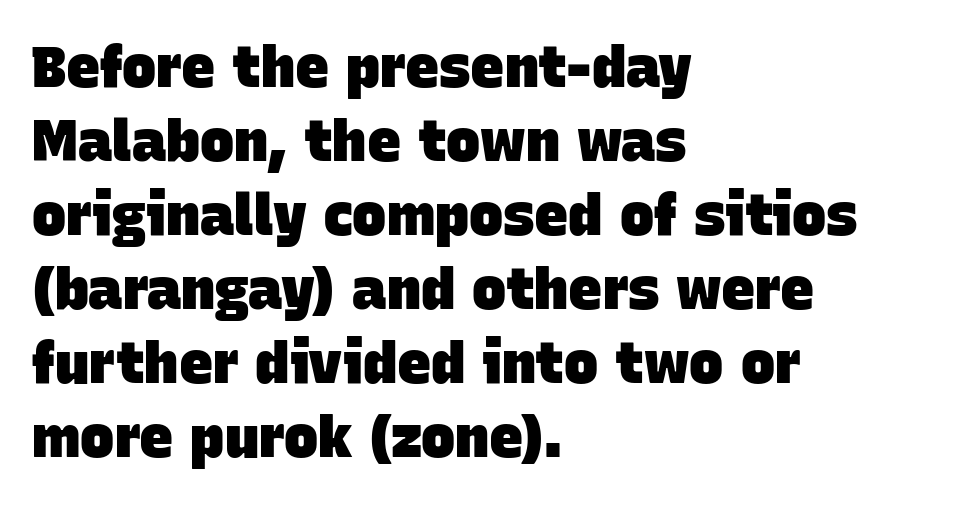
The image shows 57 px heavy sans-serif type; set left-aligned, normal line spacing (1.3x), normal letter spacing, not underlined; low stroke contrast and a large x-height.
